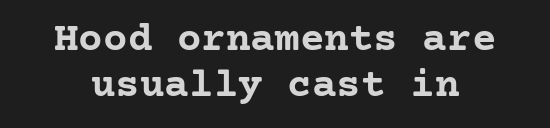
Q: Is the text bold? A: Yes.
Q: Is the text italic (slanted)? A: No, it is upright.
Q: Is the typeface a serif or a sans-serif typeface? A: Serif.
Q: Is the text underlined? A: No.
Q: Is the spacing between letters normal or unusually wide? A: Normal.
Q: Is the spacing between lines tight, normal or loose? A: Tight.
Q: Width (condensed, normal, or wide)? A: Normal.
Q: Stroke contrast? A: Low.
Q: x-height? A: Medium.
